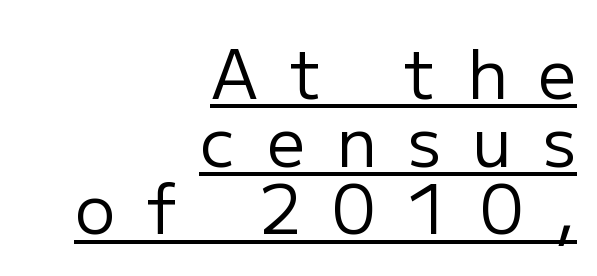
Q: Is the text bold? A: No.
Q: Is the text italic (slanted)? A: No, it is upright.
Q: Is the typeface a serif or a sans-serif typeface? A: Sans-serif.
Q: Is the text underlined? A: Yes.
Q: How is the paragraph aligned? A: Right-aligned.
Q: Is the spacing between letters normal or unusually wide? A: Unusually wide.
Q: Is the spacing between lines tight, normal or loose? A: Tight.
Q: Width (condensed, normal, or wide)? A: Normal.
Q: Stroke contrast? A: Low.
Q: x-height? A: Medium.
Q: Monospaced? A: No.
